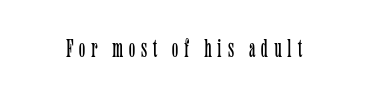
The glyphs are unaccompanied by any horizontal stroke below them. Nothing heavy about these letters — not bold at all. In terms of letterspacing, this is a distinctly airy, spread setting. You can tell it's not italic because the verticals are truly vertical.
